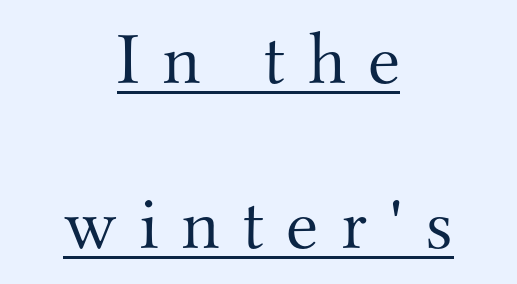
The image shows 74 px light serif type, upright; set centered, loose line spacing (2.23x), unusually wide letter spacing (+0.3 em), underlined; medium stroke contrast and a small x-height.
